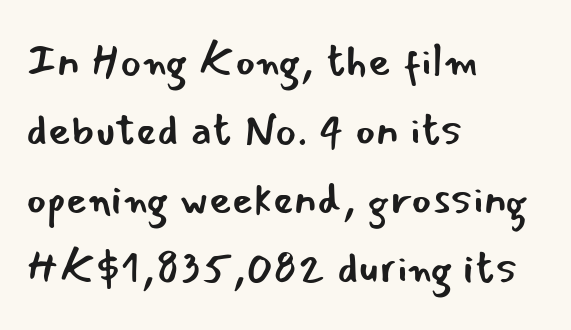
Q: Is the text bold? A: No.
Q: Is the text italic (slanted)? A: No, it is upright.
Q: Is the typeface a serif or a sans-serif typeface? A: Sans-serif.
Q: Is the text underlined? A: No.
Q: How is the paragraph aligned? A: Left-aligned.
Q: Is the spacing between letters normal or unusually wide? A: Normal.
Q: Is the spacing between lines tight, normal or loose? A: Normal.
Q: Width (condensed, normal, or wide)? A: Normal.
Q: Stroke contrast? A: Low.
Q: x-height? A: Small.
Q: Monospaced? A: No.
